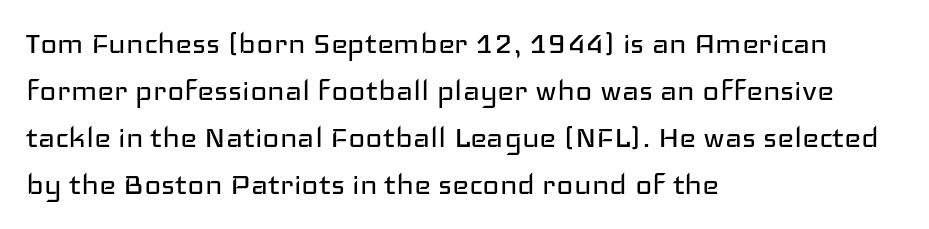
{"serif": "no", "italic": "no", "bold": "no", "weight": "regular", "width": "wide", "stroke_contrast": "low", "x_height": "medium", "monospaced": "no", "underline": "no", "align": "left", "line_spacing": "normal", "line_spacing_ratio": 1.31, "letter_spacing": "normal", "letter_spacing_em": 0.0, "glyph_px": 36}
